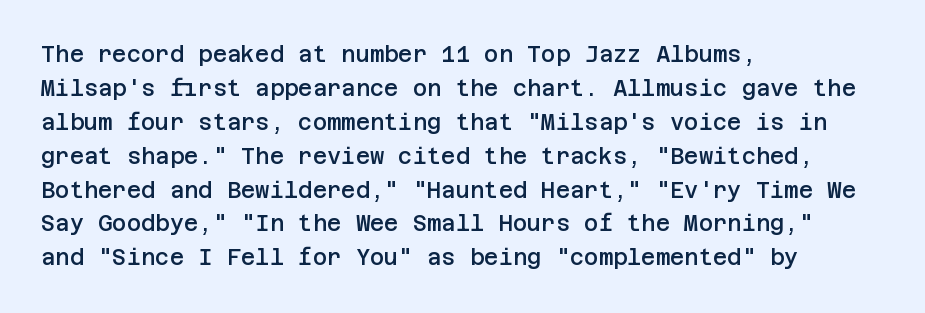
The image shows 22 px text type, upright; set left-aligned, normal line spacing (1.54x), normal letter spacing, not underlined.
